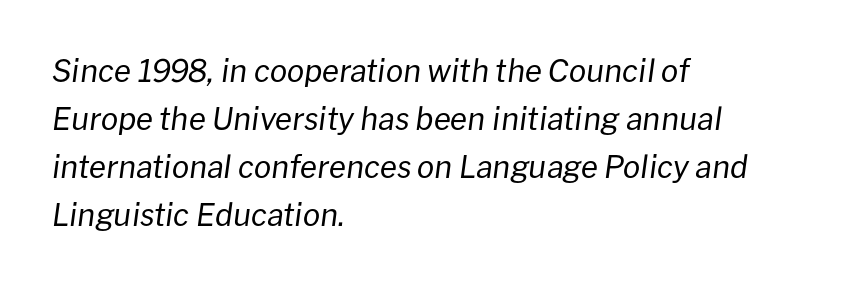
{"italic": "yes", "lean": "right", "slant_degrees": 8, "bold": "no", "weight": "regular", "width": "normal", "stroke_contrast": "low", "x_height": "medium", "monospaced": "no", "underline": "no", "align": "left", "line_spacing": "normal", "line_spacing_ratio": 1.55, "letter_spacing": "normal", "letter_spacing_em": 0.0, "glyph_px": 31}
